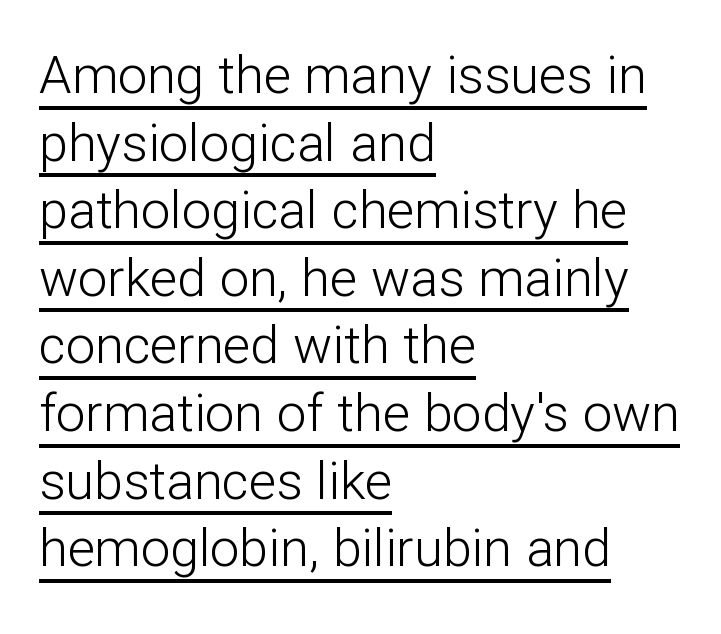
Baseline-to-baseline distance is the conventional proportion of letter height. Spacing between characters is what you'd get straight out of the box. This sample has the flowing, uneven cadence of proportional lettering. A student would call this left alignment; a typographer would say flush left, rag right. What kind of face is this? One without serifs — a sans. Vertical stems look standard width or narrower in stroke.
